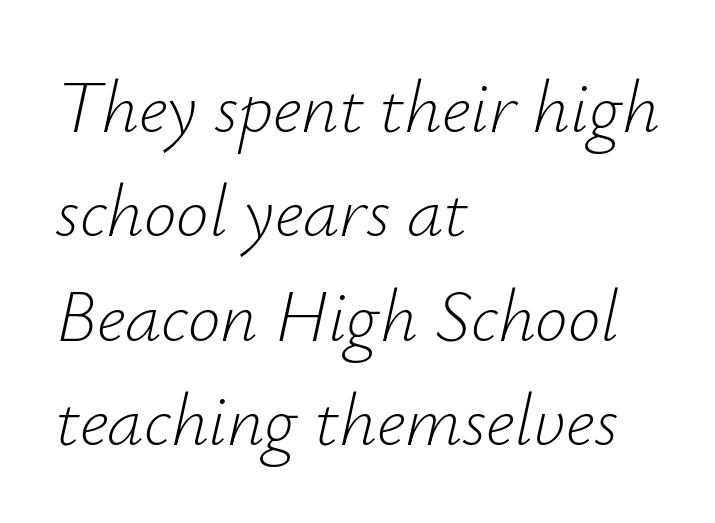
Q: Is the text bold? A: No.
Q: Is the text italic (slanted)? A: Yes, it leans right by about 12 degrees.
Q: Is the text underlined? A: No.
Q: How is the paragraph aligned? A: Left-aligned.
Q: Is the spacing between letters normal or unusually wide? A: Normal.
Q: Is the spacing between lines tight, normal or loose? A: Normal.
Q: Width (condensed, normal, or wide)? A: Normal.
Q: Stroke contrast? A: Low.
Q: x-height? A: Small.
Q: Monospaced? A: No.
